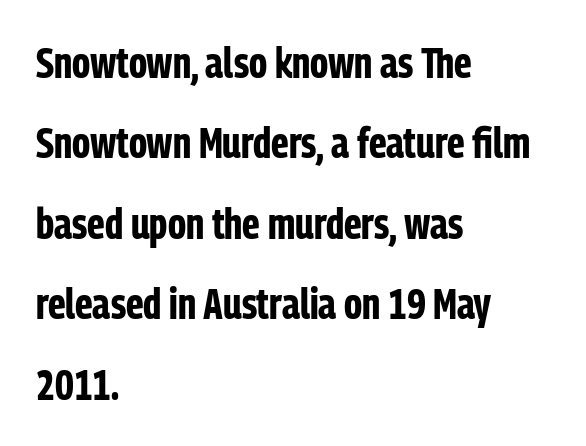
Q: Is the text bold? A: Yes.
Q: Is the text italic (slanted)? A: No, it is upright.
Q: Is the typeface a serif or a sans-serif typeface? A: Sans-serif.
Q: Is the text underlined? A: No.
Q: How is the paragraph aligned? A: Left-aligned.
Q: Is the spacing between letters normal or unusually wide? A: Normal.
Q: Width (condensed, normal, or wide)? A: Condensed.
Q: Stroke contrast? A: Low.
Q: x-height? A: Medium.
Q: Monospaced? A: No.
